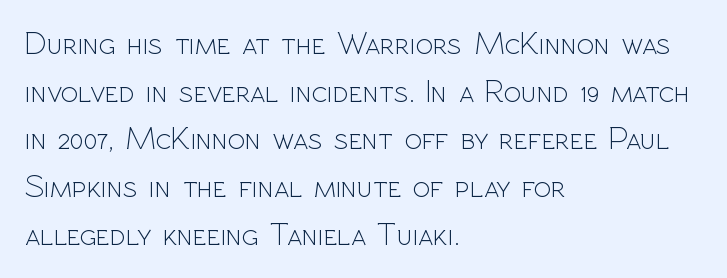
{"serif": "no", "italic": "no", "bold": "no", "weight": "light", "width": "normal", "x_height": "medium", "monospaced": "no", "underline": "no", "align": "left", "line_spacing": "normal", "line_spacing_ratio": 1.49, "letter_spacing": "normal", "letter_spacing_em": 0.0, "glyph_px": 32}
